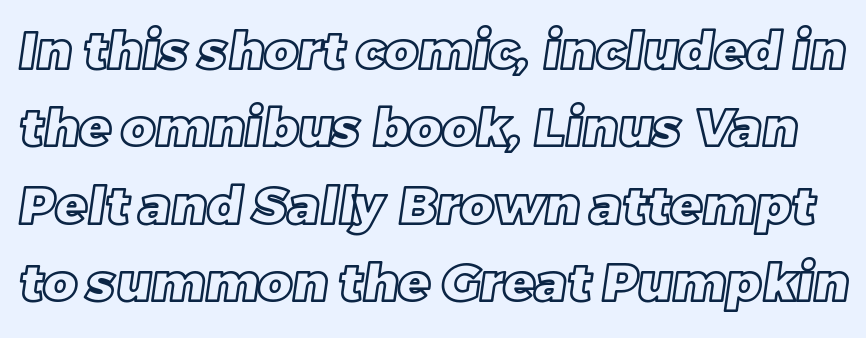
No extra tracking has been applied to these lines. Honestly, the row spacing looks completely unremarkable. Nobody drew a line under any word here. The letters advance in unequal steps, a hallmark of proportional type.
